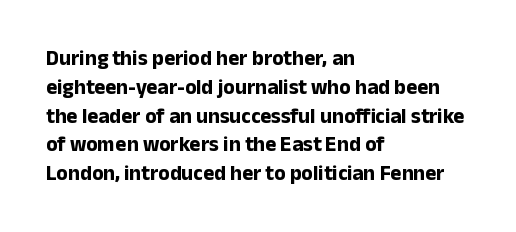
The image shows 21 px bold type, upright; set left-aligned, normal line spacing (1.37x), normal letter spacing, not underlined.
